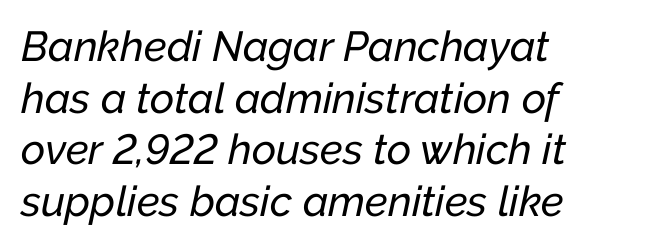
Here the glyphs are tracked normally, forming tight word shapes. Compared with ordinary roman type, these characters are visibly tilted. The foot of each line stays bare and open. You could not count columns in this text — the font is proportionally spaced.
